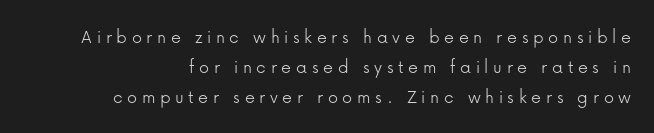
Q: Is the text bold? A: No.
Q: Is the text italic (slanted)? A: No, it is upright.
Q: Is the text underlined? A: No.
Q: Is the spacing between letters normal or unusually wide? A: Unusually wide.
Q: Is the spacing between lines tight, normal or loose? A: Normal.
